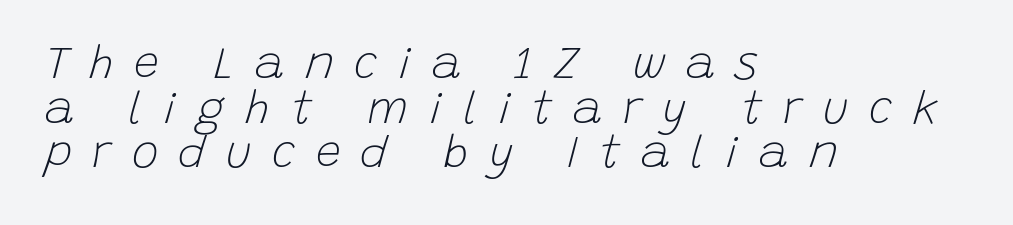
{"italic": "yes", "lean": "right", "slant_degrees": 15, "bold": "no", "weight": "light", "width": "normal", "stroke_contrast": "low", "x_height": "large", "monospaced": "no", "underline": "no", "align": "left", "line_spacing": "tight", "line_spacing_ratio": 0.99, "letter_spacing": "wide", "letter_spacing_em": 0.45, "glyph_px": 45}
